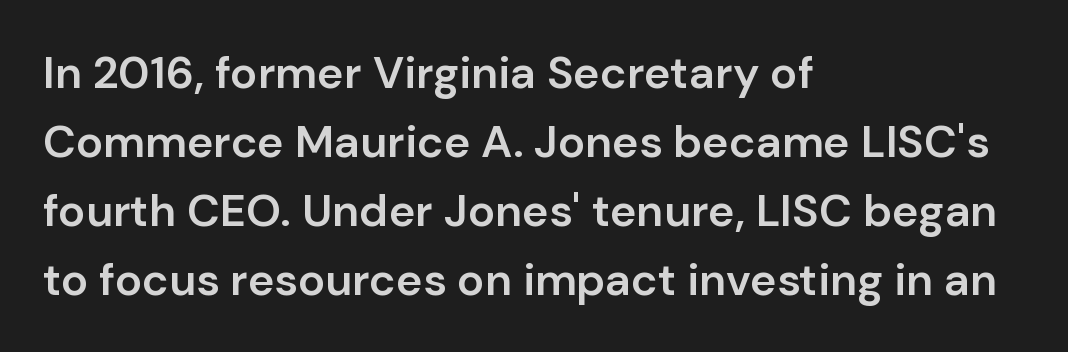
Each line starts at the same left margin while the right side varies. If you drew a line through each stem, it would be perfectly vertical. Each letter keeps its own natural width here, so spacing adapts to shape. The glyphs are unaccompanied by any horizontal stroke below them. Font category for this specimen: sans-serif.
